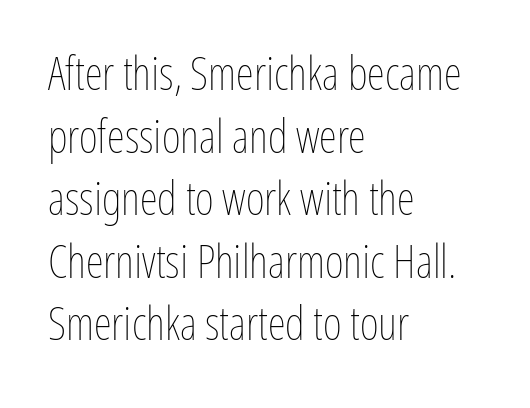
Q: Is the text bold? A: No.
Q: Is the text italic (slanted)? A: No, it is upright.
Q: Is the text underlined? A: No.
Q: How is the paragraph aligned? A: Left-aligned.
Q: Is the spacing between letters normal or unusually wide? A: Normal.
Q: Is the spacing between lines tight, normal or loose? A: Normal.
Q: Width (condensed, normal, or wide)? A: Condensed.
Q: Stroke contrast? A: Low.
Q: x-height? A: Medium.
Q: Monospaced? A: No.
